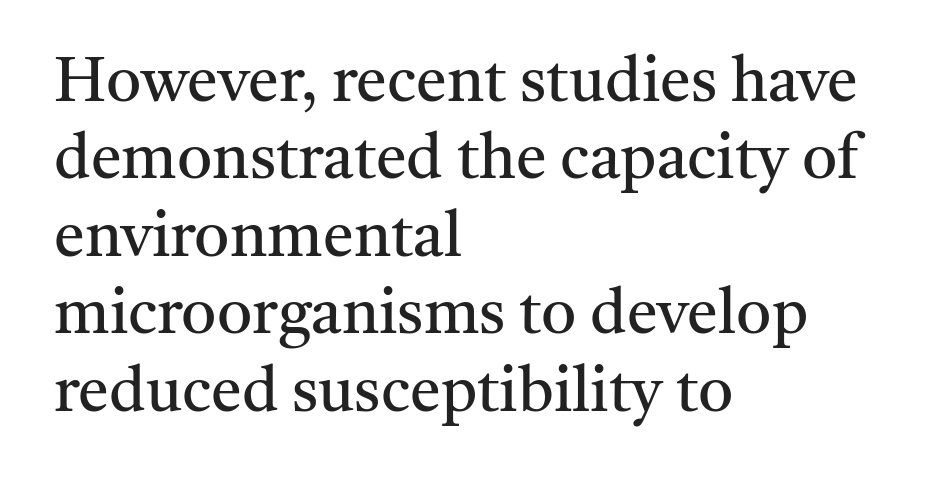
Q: Is the text bold? A: No.
Q: Is the text italic (slanted)? A: No, it is upright.
Q: Is the typeface a serif or a sans-serif typeface? A: Serif.
Q: Is the text underlined? A: No.
Q: How is the paragraph aligned? A: Left-aligned.
Q: Is the spacing between letters normal or unusually wide? A: Normal.
Q: Is the spacing between lines tight, normal or loose? A: Normal.
Q: Width (condensed, normal, or wide)? A: Normal.
Q: Stroke contrast? A: Medium.
Q: x-height? A: Medium.
Q: Monospaced? A: No.
